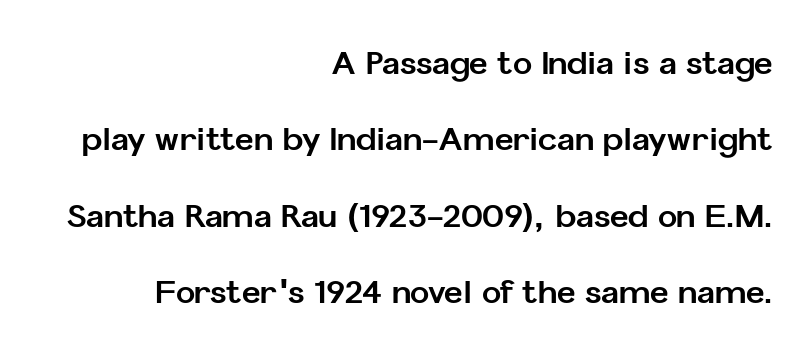
{"serif": "no", "italic": "no", "bold": "yes", "weight": "bold", "width": "normal", "stroke_contrast": "low", "x_height": "medium", "monospaced": "no", "underline": "no", "align": "right", "line_spacing": "loose", "line_spacing_ratio": 2.39, "letter_spacing": "normal", "letter_spacing_em": 0.0, "glyph_px": 32}
